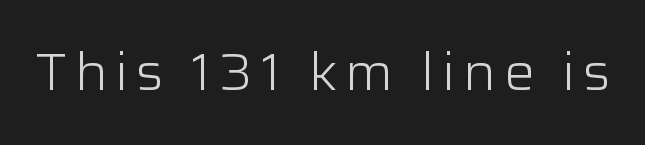
The image shows 51 px light sans-serif type, upright; set not underlined; low stroke contrast and a medium x-height.
